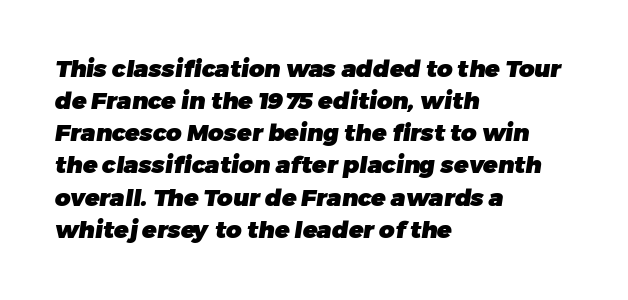
Q: Is the text bold? A: Yes.
Q: Is the text underlined? A: No.
Q: How is the paragraph aligned? A: Left-aligned.
Q: Is the spacing between letters normal or unusually wide? A: Normal.
Q: Is the spacing between lines tight, normal or loose? A: Normal.
